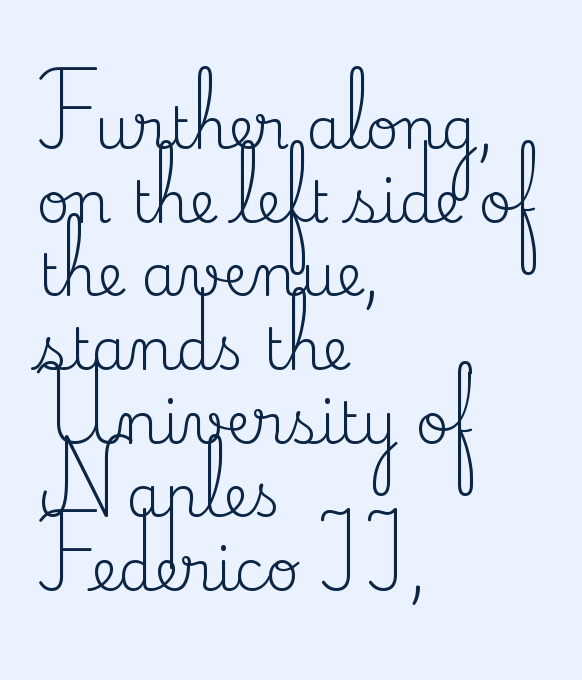
Q: Is the text bold? A: No.
Q: Is the text italic (slanted)? A: No, it is upright.
Q: Is the typeface a serif or a sans-serif typeface? A: Serif.
Q: Is the text underlined? A: No.
Q: How is the paragraph aligned? A: Left-aligned.
Q: Is the spacing between letters normal or unusually wide? A: Normal.
Q: Is the spacing between lines tight, normal or loose? A: Normal.
Q: Width (condensed, normal, or wide)? A: Normal.
Q: Stroke contrast? A: Medium.
Q: x-height? A: Small.
Q: Monospaced? A: No.
